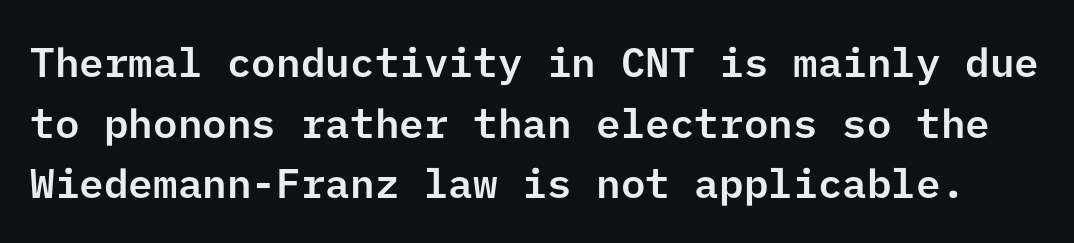
The image shows 41 px sans-serif type, upright; set normal line spacing (1.48x), normal letter spacing, not underlined; low stroke contrast and a medium x-height.
